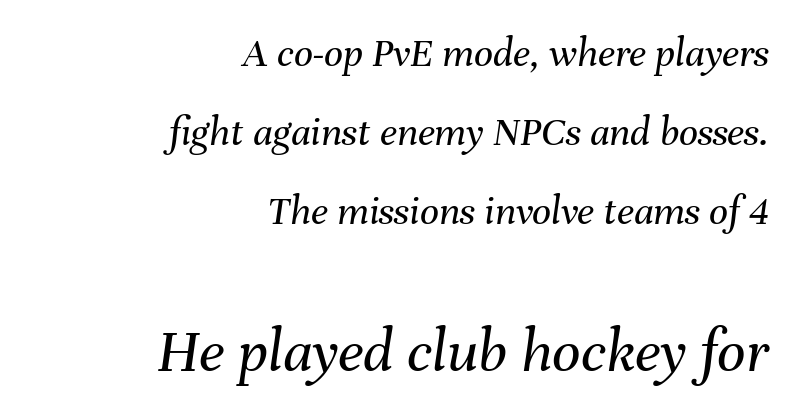
The image shows 63 px regular-weight type, italic (leaning right); set right-aligned, line spacing 1.88x, normal letter spacing, not underlined; the second (bottom) block is 1.5x larger; medium stroke contrast and a medium x-height.
